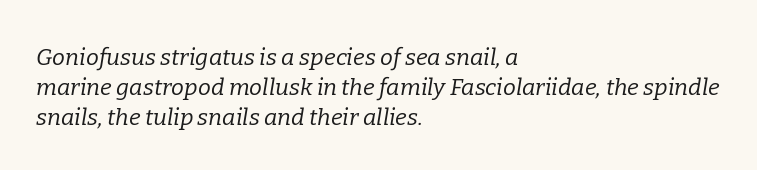
The ragged edge is on the right, which tells us the setting is flush left. The gaps between neighbouring characters are ordinary and unremarkable. Beneath every word, the page is bare. Stems here are at most as thick as an everyday book face.
